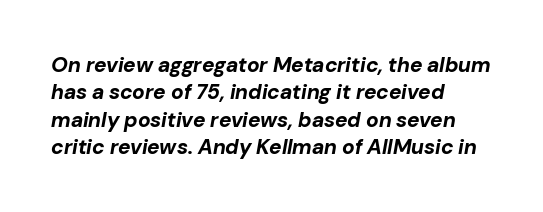
Rows of type keep a routine distance in the vertical direction. The font's italic variant was chosen for this text. This rendering leaves character spacing at its baseline value. Is the block centered? No — it sits flush against the left margin.
